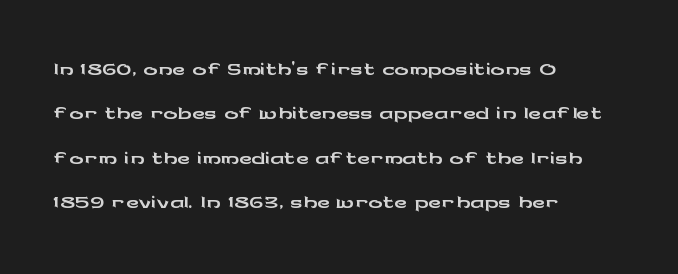
{"serif": "no", "italic": "no", "width": "wide", "stroke_contrast": "low", "x_height": "medium", "monospaced": "no", "underline": "no", "align": "left", "line_spacing": "normal", "line_spacing_ratio": 1.27, "letter_spacing": "normal", "letter_spacing_em": 0.0, "glyph_px": 35}
